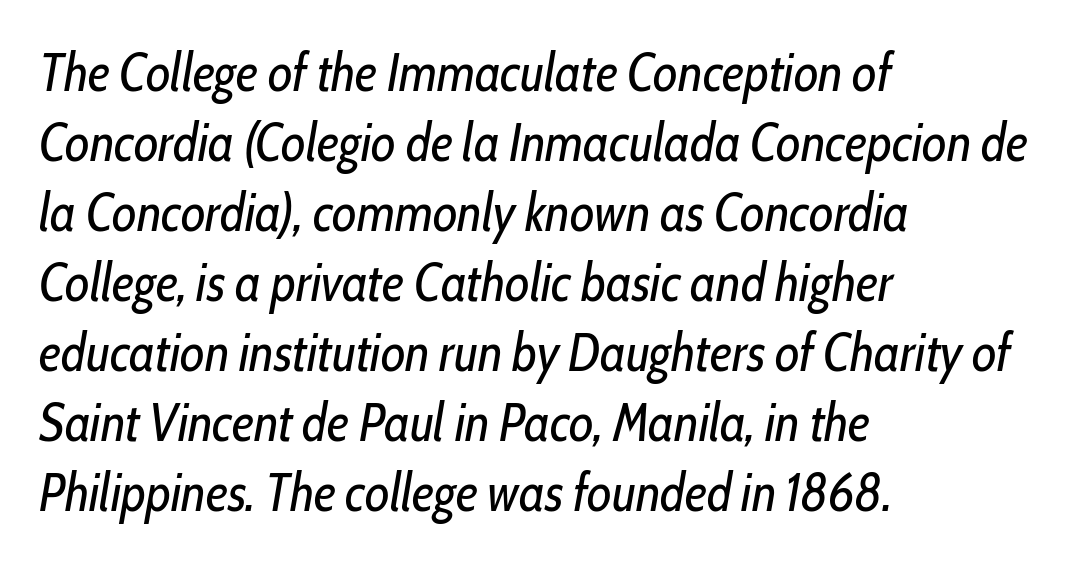
Regarding leading, the lines here are spaced in the standard way. Which margin do the lines hug? The left one — the right edge is uneven. The space beneath each line is pristine and unruled. Tracking here is standard; glyphs follow each other at the usual distance. Weight: in the light-to-regular range. Slanted lettering throughout.
